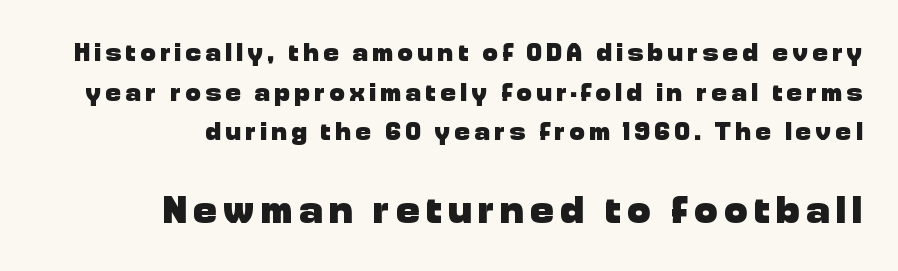
Q: Is the text bold? A: Yes.
Q: Is the text italic (slanted)? A: No, it is upright.
Q: Is the typeface a serif or a sans-serif typeface? A: Sans-serif.
Q: Is the text underlined? A: No.
Q: How is the paragraph aligned? A: Right-aligned.
Q: Is the spacing between lines tight, normal or loose? A: Normal.
Q: Which block of text is set in a larger size, the first (top) or the second (bottom)? A: The second (bottom) one.
Q: Width (condensed, normal, or wide)? A: Normal.
Q: Stroke contrast? A: Low.
Q: x-height? A: Medium.
Q: Monospaced? A: No.
